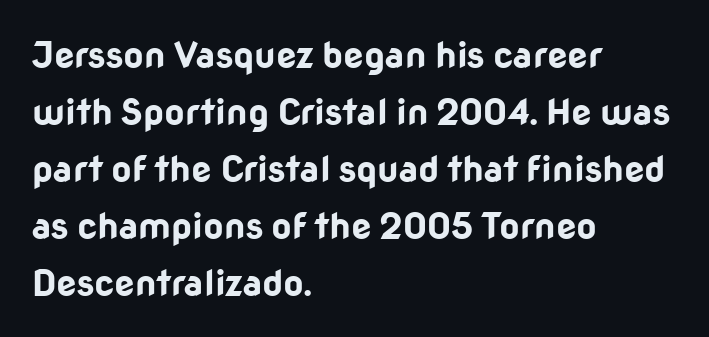
It's the straight-up-and-down kind of type. The strip under each line holds only bare page. The text was rendered using a sans face with plain stroke endings. The line texture is even and compact thanks to regular tracking. Stroke thickness is high; the sample reads as a true bold.
